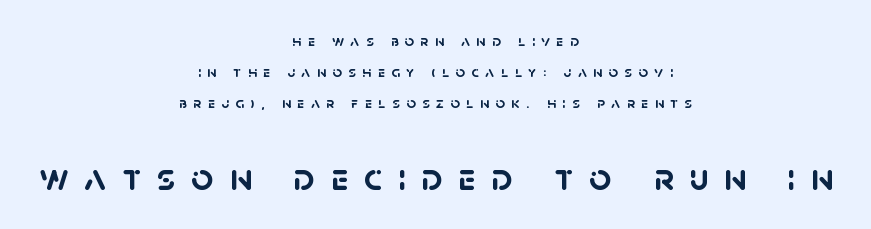
{"serif": "no", "bold": "yes", "weight": "semibold", "width": "normal", "stroke_contrast": "low", "x_height": "large", "monospaced": "no", "underline": "no", "align": "center", "line_spacing": "loose", "line_spacing_ratio": 1.94, "letter_spacing": "wide", "letter_spacing_em": 0.4, "larger_block": "second", "size_ratio": 2.44, "glyph_px": 39}
